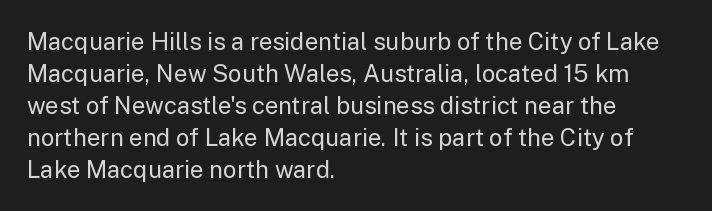
The image shows 24 px text type, upright; set left-aligned, normal line spacing (1.33x), normal letter spacing, not underlined.
